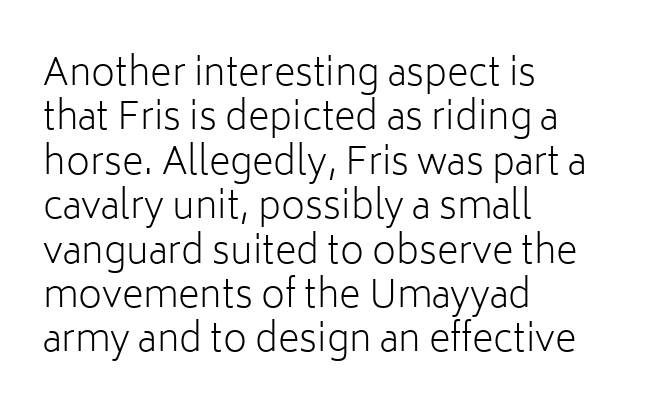
{"serif": "no", "italic": "no", "bold": "no", "weight": "light", "width": "normal", "stroke_contrast": "low", "x_height": "medium", "monospaced": "no", "underline": "no", "align": "left", "line_spacing_ratio": 1.2, "letter_spacing": "normal", "letter_spacing_em": 0.0, "glyph_px": 37}
